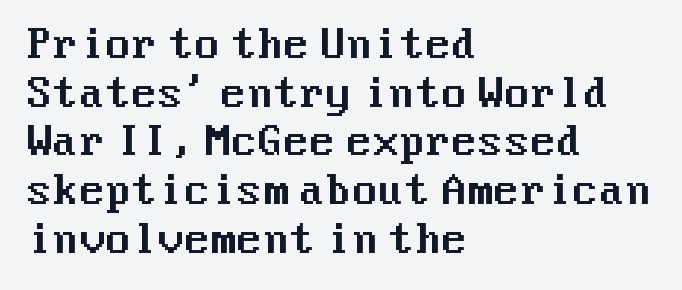
Serif or sans? Sans — the stroke terminals are bare. Check under the words: just untouched page. Leading: standard. Every stem runs plumb, perpendicular to the baseline. Is the letter spacing exaggerated? No — it looks like the ordinary default.
